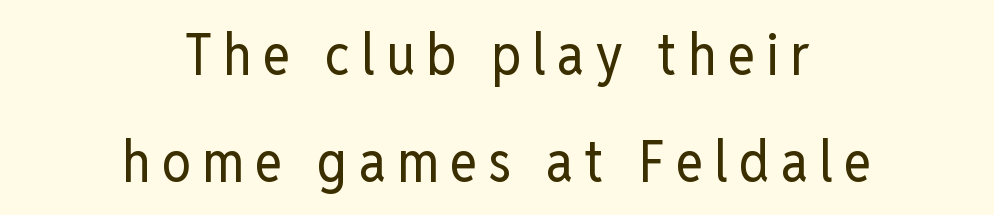
The image shows 58 px regular-weight, condensed sans-serif type, upright; set centered, line spacing 1.84x, not underlined; low stroke contrast and a medium x-height.
